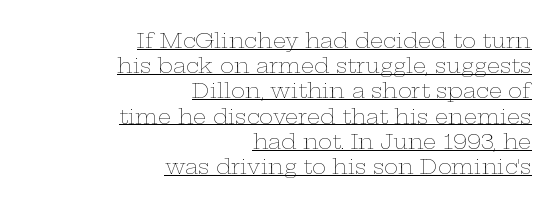
{"italic": "no", "bold": "no", "underline": "yes", "align": "right", "line_spacing_ratio": 1.2, "letter_spacing": "normal", "letter_spacing_em": 0.0, "glyph_px": 21}
